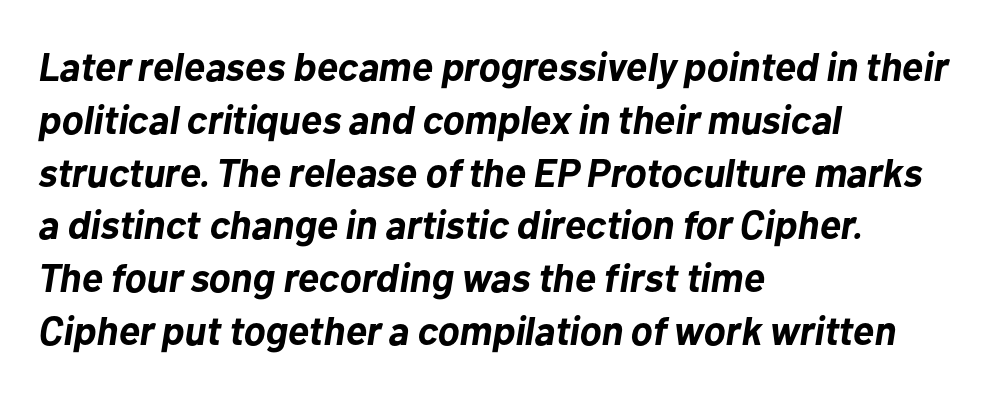
Q: Is the text bold? A: Yes.
Q: Is the text italic (slanted)? A: Yes, it leans right by about 10 degrees.
Q: Is the text underlined? A: No.
Q: How is the paragraph aligned? A: Left-aligned.
Q: Is the spacing between letters normal or unusually wide? A: Normal.
Q: Is the spacing between lines tight, normal or loose? A: Normal.
Q: Width (condensed, normal, or wide)? A: Normal.
Q: Stroke contrast? A: Low.
Q: x-height? A: Medium.
Q: Monospaced? A: No.
